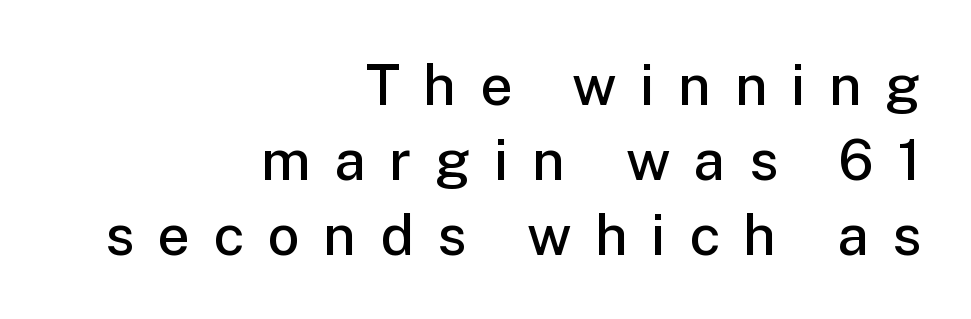
Line endings align vertically; line beginnings do not. Compared with an ordinary text face, these strokes are moderately heavier — a semibold. The specimen reads as upright at a glance. Each letter keeps its own natural width here, so spacing adapts to shape. The horizontal fit of the characters is loose and conspicuously gappy. The block of text has a typical density, with ordinary space between rows.
